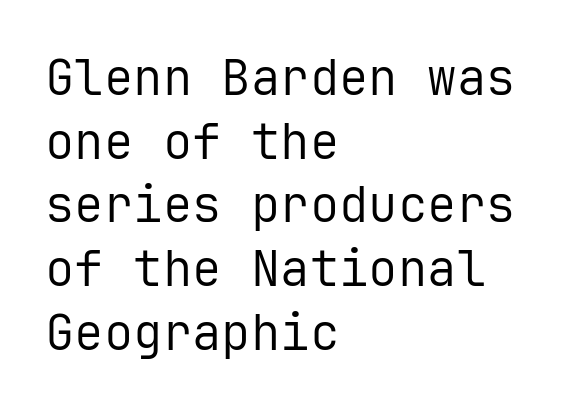
The image shows 49 px regular-weight sans-serif type, upright, monospaced; set left-aligned, normal line spacing (1.3x), normal letter spacing, not underlined; low stroke contrast and a medium x-height.
